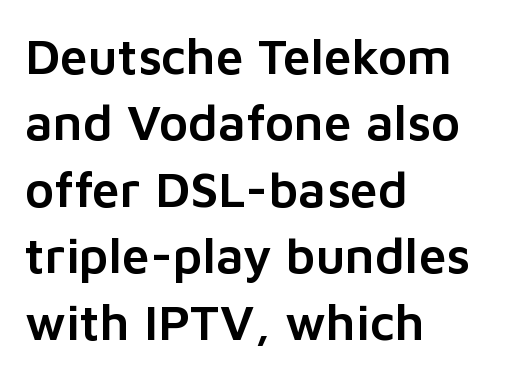
Q: Is the text italic (slanted)? A: No, it is upright.
Q: Is the typeface a serif or a sans-serif typeface? A: Sans-serif.
Q: Is the text underlined? A: No.
Q: How is the paragraph aligned? A: Left-aligned.
Q: Is the spacing between letters normal or unusually wide? A: Normal.
Q: Is the spacing between lines tight, normal or loose? A: Normal.
Q: Width (condensed, normal, or wide)? A: Normal.
Q: Stroke contrast? A: Low.
Q: x-height? A: Medium.
Q: Monospaced? A: No.
